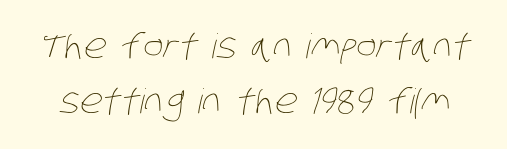
Q: Is the text bold? A: No.
Q: Is the text underlined? A: No.
Q: Is the spacing between letters normal or unusually wide? A: Normal.
Q: Is the spacing between lines tight, normal or loose? A: Normal.
Q: Width (condensed, normal, or wide)? A: Condensed.
Q: Stroke contrast? A: Low.
Q: x-height? A: Large.
Q: Monospaced? A: No.
